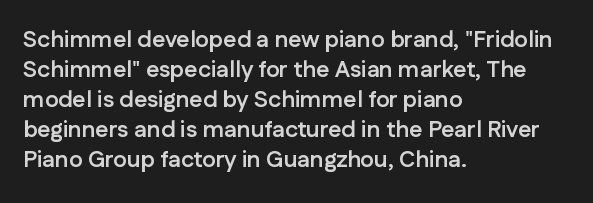
Q: Is the text bold? A: Yes.
Q: Is the text italic (slanted)? A: No, it is upright.
Q: Is the text underlined? A: No.
Q: How is the paragraph aligned? A: Left-aligned.
Q: Is the spacing between letters normal or unusually wide? A: Normal.
Q: Is the spacing between lines tight, normal or loose? A: Normal.
